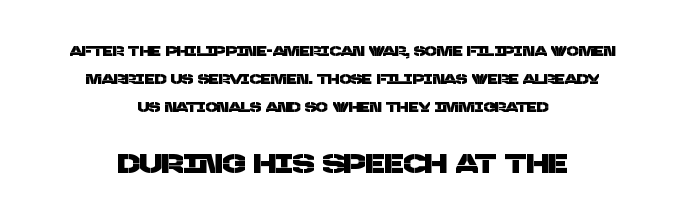
The image shows 27 px text type; set centered, loose line spacing (2.0x), normal letter spacing, not underlined; the second (bottom) block is 1.93x larger.
